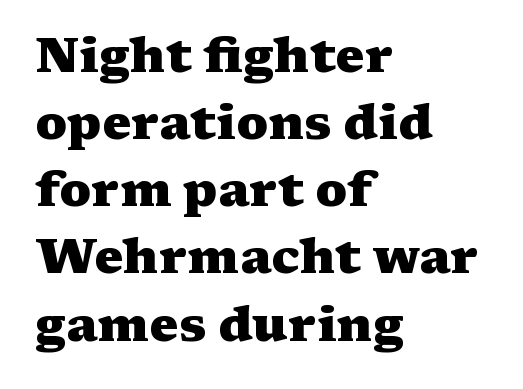
Q: Is the text bold? A: Yes.
Q: Is the text italic (slanted)? A: No, it is upright.
Q: Is the typeface a serif or a sans-serif typeface? A: Serif.
Q: Is the text underlined? A: No.
Q: How is the paragraph aligned? A: Left-aligned.
Q: Is the spacing between letters normal or unusually wide? A: Normal.
Q: Is the spacing between lines tight, normal or loose? A: Normal.
Q: Width (condensed, normal, or wide)? A: Wide.
Q: Stroke contrast? A: Medium.
Q: x-height? A: Medium.
Q: Monospaced? A: No.
